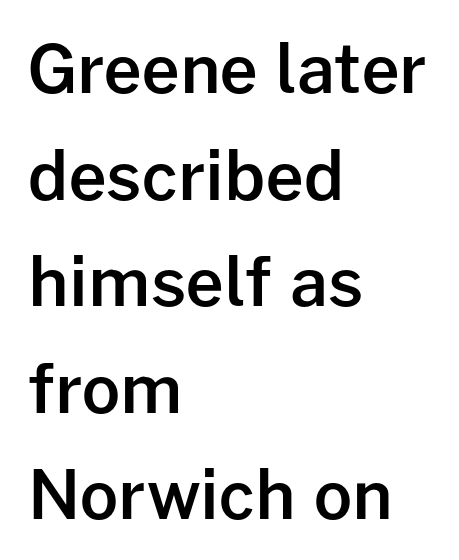
Q: Is the text bold? A: Semi-bold.
Q: Is the text italic (slanted)? A: No, it is upright.
Q: Is the typeface a serif or a sans-serif typeface? A: Sans-serif.
Q: Is the text underlined? A: No.
Q: How is the paragraph aligned? A: Left-aligned.
Q: Is the spacing between letters normal or unusually wide? A: Normal.
Q: Is the spacing between lines tight, normal or loose? A: Normal.
Q: Width (condensed, normal, or wide)? A: Normal.
Q: Stroke contrast? A: Low.
Q: x-height? A: Medium.
Q: Monospaced? A: No.
